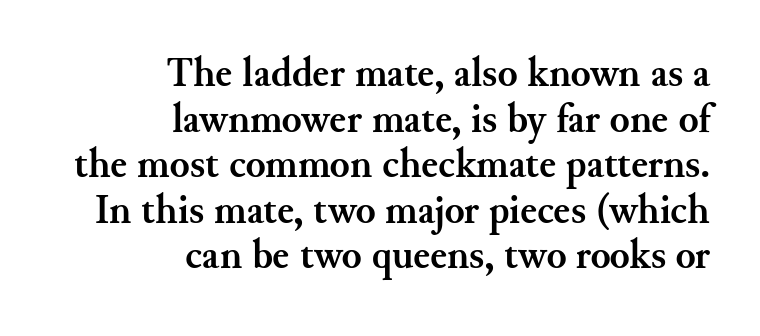
A dark, heavy texture on the line: the type is bold. Glance below the letters and you will spot only blank space. Is the letter spacing exaggerated? No — it looks like the ordinary default. Is this a sans? No — the strokes have serifs.
